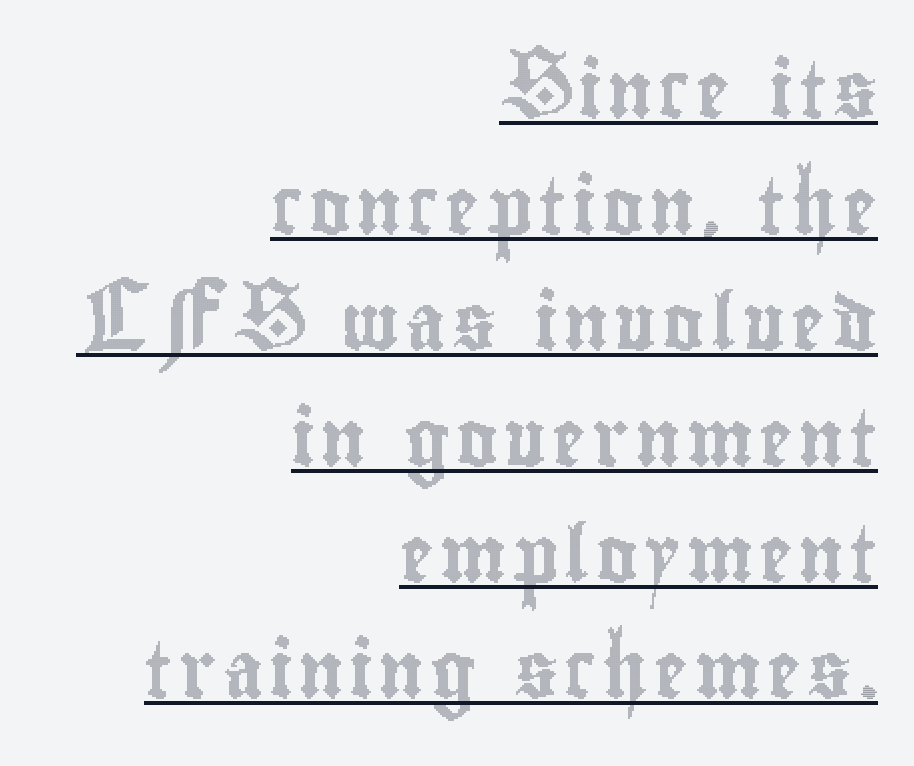
{"italic": "no", "width": "condensed", "x_height": "small", "monospaced": "no", "underline": "yes", "align": "right", "line_spacing": "loose", "line_spacing_ratio": 2.07, "glyph_px": 56}
